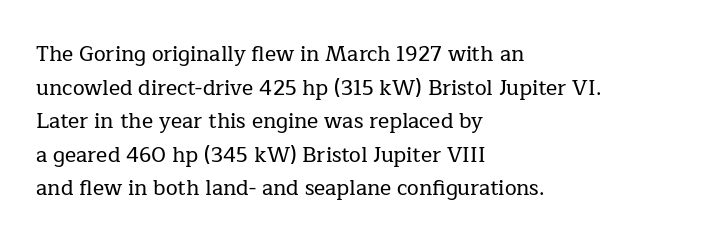
Q: Is the text italic (slanted)? A: No, it is upright.
Q: Is the text underlined? A: No.
Q: How is the paragraph aligned? A: Left-aligned.
Q: Is the spacing between letters normal or unusually wide? A: Normal.
Q: Is the spacing between lines tight, normal or loose? A: Normal.
